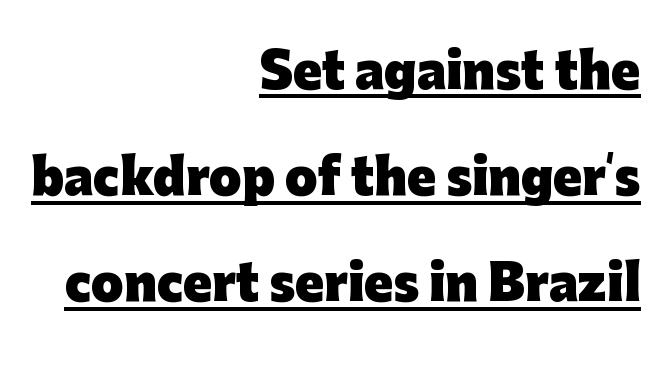
A roman cut, with each character standing at attention. Typographic density is high because the face is bold. Which margin do the lines hug? The right one — the left edge is uneven. Spacing verdict: proportional, widths tailored to each character. Students, note that the glyphs here touch the page at normal intervals. Leading: increased.
